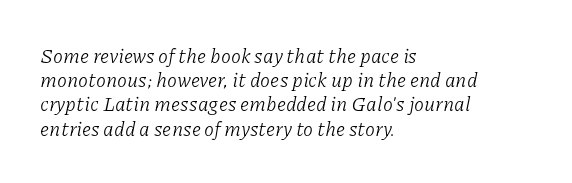
{"italic": "yes", "lean": "right", "slant_degrees": 11, "bold": "no", "underline": "no", "align": "left", "line_spacing_ratio": 1.21, "letter_spacing": "normal", "letter_spacing_em": 0.0, "glyph_px": 20}
